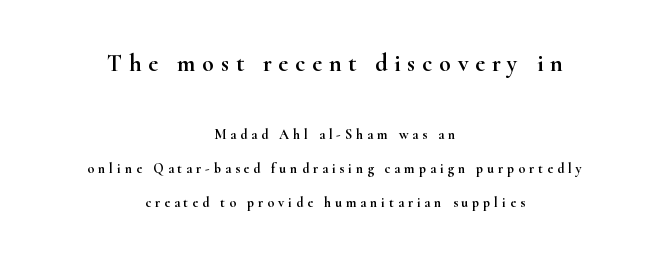
The whitespace from short lines is split evenly between both sides. Loose tracking; the words dissolve into strings of separated letters. A great deal of white space separates one row of letters from the next. Does the lettering tilt? It doesn't — this is upright. Underline: absent.
